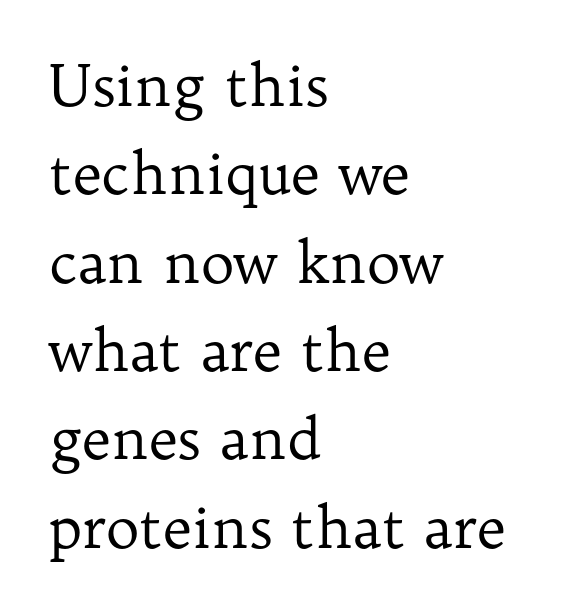
This is the regular roman posture of the typeface. Interline gaps are of average width in this sample. Observe the serifs anchoring each vertical stroke in this sample. Varying glyph widths throughout — classic text-font behaviour. The strokes are not fattened; the text isn't bold. Students, note that the glyphs here touch the page at normal intervals.
